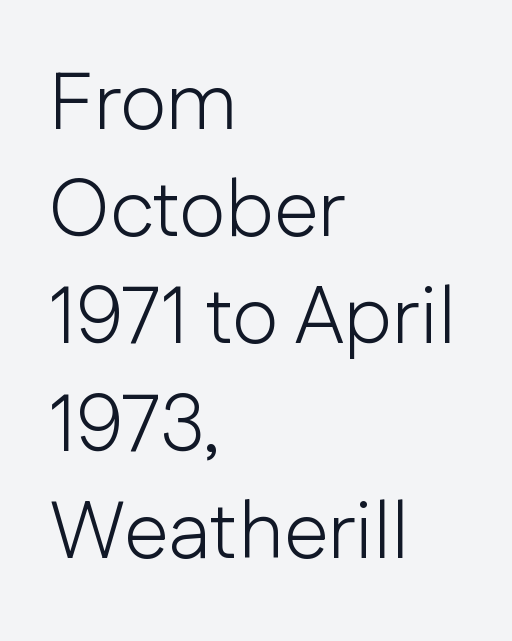
{"serif": "no", "italic": "no", "bold": "no", "weight": "light", "width": "normal", "stroke_contrast": "low", "x_height": "medium", "monospaced": "no", "underline": "no", "align": "left", "line_spacing": "normal", "line_spacing_ratio": 1.34, "letter_spacing": "normal", "letter_spacing_em": 0.0, "glyph_px": 80}
